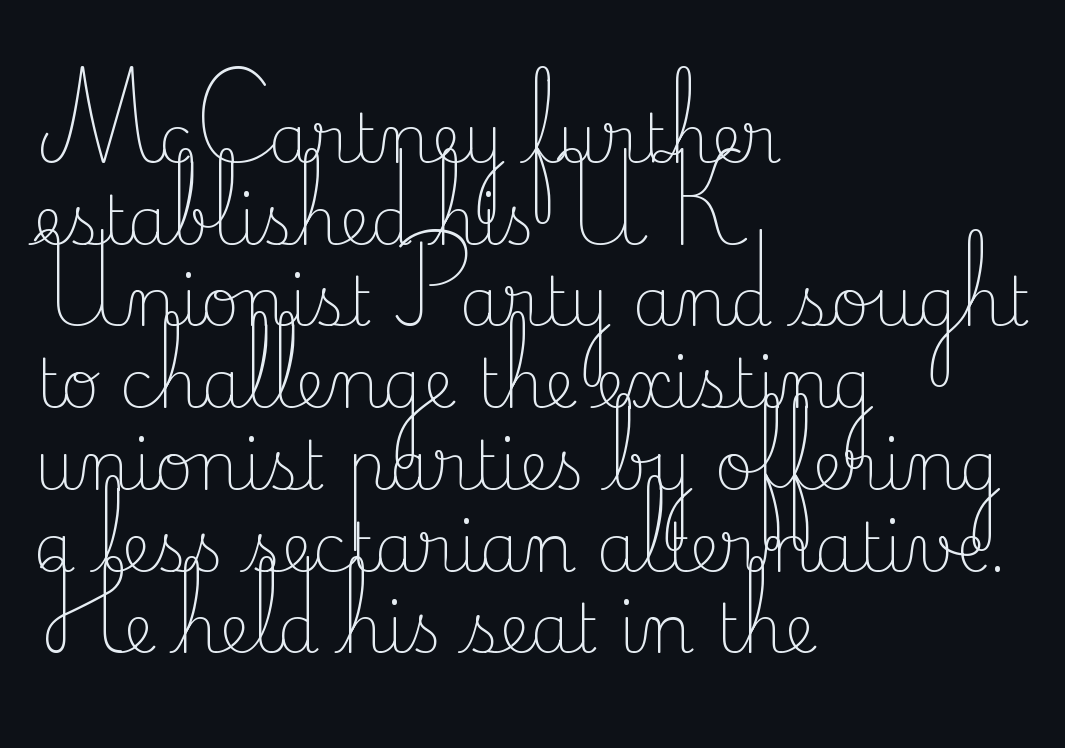
Each row of text sits above clean, open space. Varying glyph widths throughout — classic text-font behaviour. The letters carry serifs — small finishing strokes at the ends of their stems. The characters are drawn with everyday or finer stroke widths. You could call the tracking neutral — neither tight nor loose. Posture: vertical.
